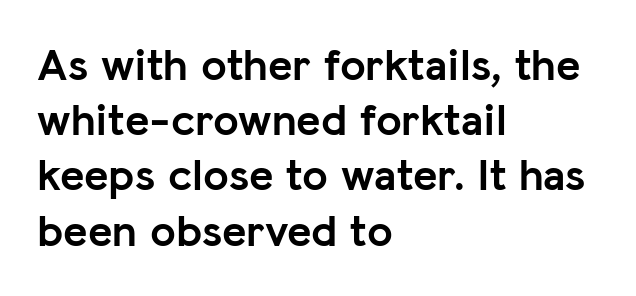
Q: Is the text bold? A: Yes.
Q: Is the text italic (slanted)? A: No, it is upright.
Q: Is the typeface a serif or a sans-serif typeface? A: Sans-serif.
Q: Is the text underlined? A: No.
Q: How is the paragraph aligned? A: Left-aligned.
Q: Is the spacing between letters normal or unusually wide? A: Normal.
Q: Width (condensed, normal, or wide)? A: Normal.
Q: Stroke contrast? A: Low.
Q: x-height? A: Medium.
Q: Monospaced? A: No.
